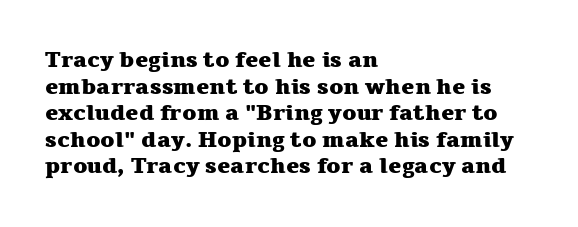
{"italic": "no", "bold": "yes", "underline": "no", "align": "left", "line_spacing_ratio": 1.21, "letter_spacing": "normal", "letter_spacing_em": 0.0, "glyph_px": 22}
